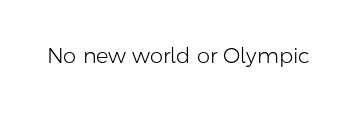
{"italic": "no", "bold": "no", "underline": "no", "letter_spacing": "normal", "letter_spacing_em": 0.0, "glyph_px": 21}
